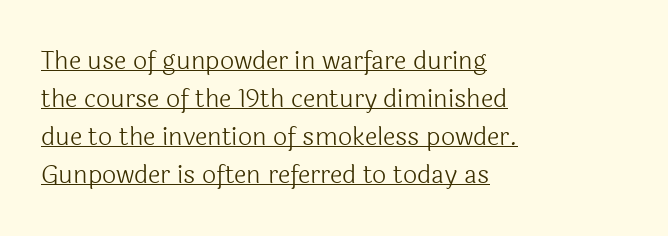
{"italic": "no", "bold": "no", "underline": "yes", "align": "left", "line_spacing": "normal", "line_spacing_ratio": 1.52, "letter_spacing": "normal", "letter_spacing_em": 0.0, "glyph_px": 25}
